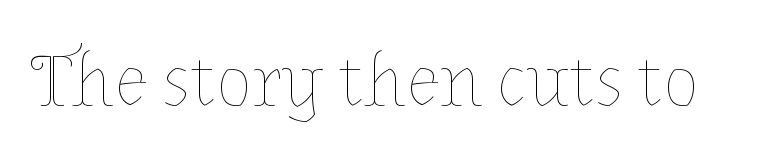
{"italic": "no", "bold": "no", "weight": "thin", "width": "normal", "stroke_contrast": "low", "x_height": "medium", "monospaced": "no", "underline": "no", "letter_spacing": "normal", "letter_spacing_em": 0.0, "glyph_px": 76}
